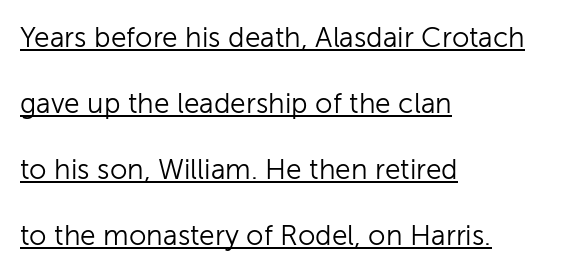
Summary of vertical rhythm: relaxed, with wide interline spacing. Bold? No — there's no thickening of the strokes. Nothing unusual about the tracking: characters are spaced as the font intends. Grotesque or geometric, the face here clearly has no serifs. The typography opts for an upright posture over an oblique one. Proportional: the letters do not fall into vertical columns.
